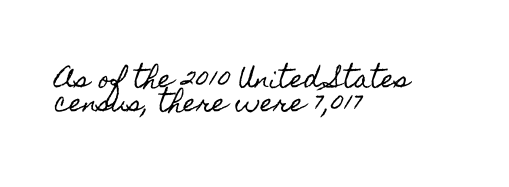
Q: Is the text italic (slanted)? A: Yes.
Q: Is the text underlined? A: No.
Q: How is the paragraph aligned? A: Left-aligned.
Q: Is the spacing between letters normal or unusually wide? A: Normal.
Q: Is the spacing between lines tight, normal or loose? A: Tight.
